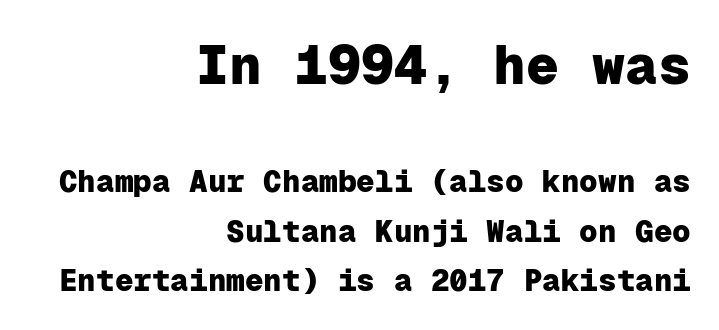
Q: Is the text bold? A: Yes.
Q: Is the text italic (slanted)? A: No, it is upright.
Q: Is the typeface a serif or a sans-serif typeface? A: Sans-serif.
Q: Is the text underlined? A: No.
Q: How is the paragraph aligned? A: Right-aligned.
Q: Is the spacing between letters normal or unusually wide? A: Normal.
Q: Is the spacing between lines tight, normal or loose? A: Normal.
Q: Which block of text is set in a larger size, the first (top) or the second (bottom)? A: The first (top) one.
Q: Width (condensed, normal, or wide)? A: Normal.
Q: Stroke contrast? A: Low.
Q: x-height? A: Medium.
Q: Monospaced? A: Yes.
